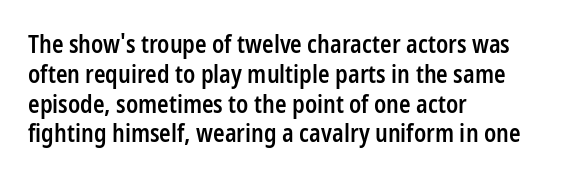
Q: Is the text bold? A: Semi-bold.
Q: Is the text italic (slanted)? A: No, it is upright.
Q: Is the text underlined? A: No.
Q: How is the paragraph aligned? A: Left-aligned.
Q: Is the spacing between letters normal or unusually wide? A: Normal.
